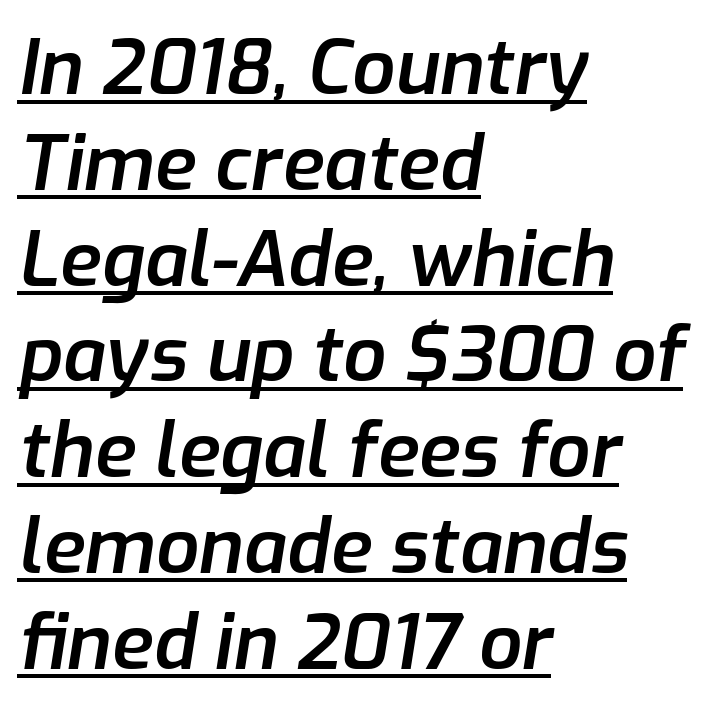
The image shows 76 px semibold type, italic (leaning right); set left-aligned, normal line spacing (1.26x), normal letter spacing, underlined; low stroke contrast and a medium x-height.
